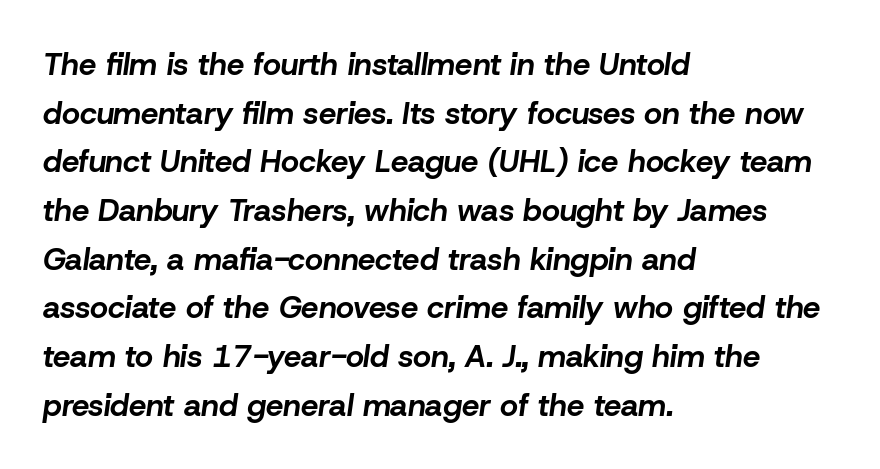
The passage shown has conventional tracking throughout. The specimen reads as italic at a glance. Clear beneath every line of the passage. Varying glyph widths throughout — classic text-font behaviour.
